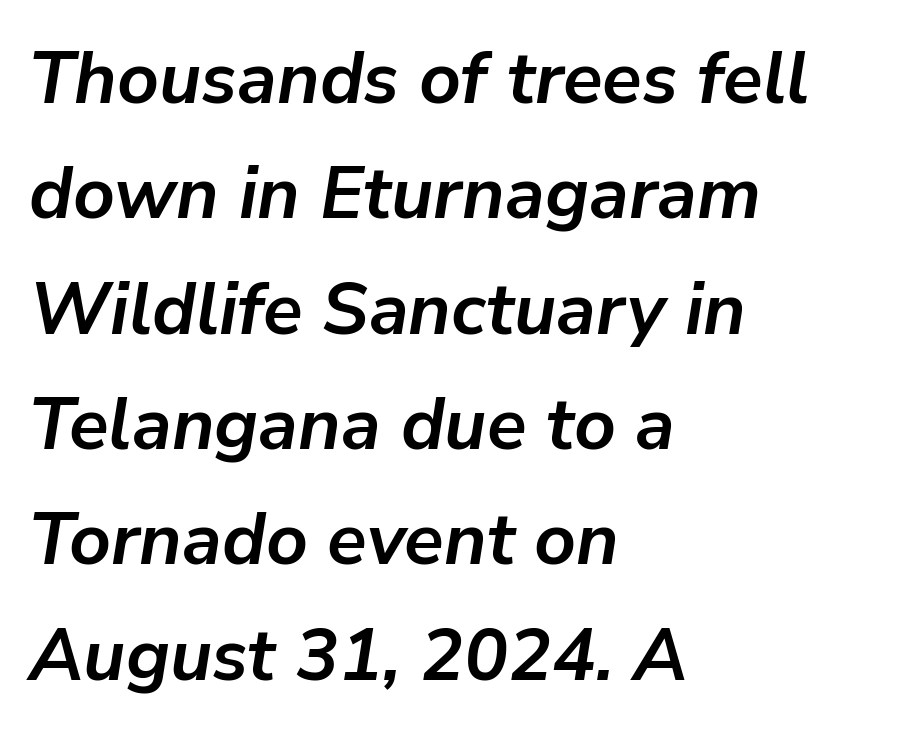
Q: Is the text bold? A: Yes.
Q: Is the text italic (slanted)? A: Yes, it leans right by about 9 degrees.
Q: Is the text underlined? A: No.
Q: How is the paragraph aligned? A: Left-aligned.
Q: Is the spacing between letters normal or unusually wide? A: Normal.
Q: Is the spacing between lines tight, normal or loose? A: Normal.
Q: Width (condensed, normal, or wide)? A: Normal.
Q: Stroke contrast? A: Low.
Q: x-height? A: Medium.
Q: Monospaced? A: No.
